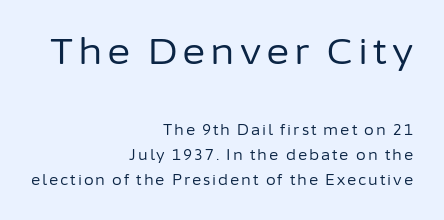
{"serif": "no", "italic": "no", "bold": "no", "weight": "regular", "width": "normal", "stroke_contrast": "low", "x_height": "medium", "monospaced": "no", "underline": "no", "align": "right", "line_spacing_ratio": 1.78, "larger_block": "first", "size_ratio": 2.5, "glyph_px": 35}
